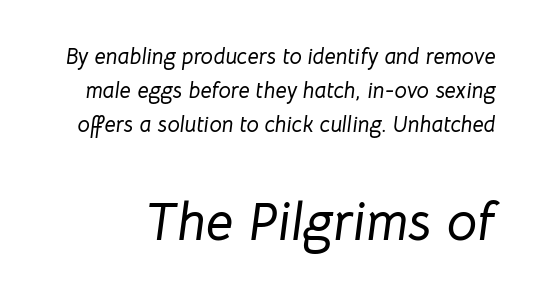
{"italic": "yes", "lean": "right", "slant_degrees": 8, "width": "normal", "stroke_contrast": "low", "x_height": "medium", "monospaced": "no", "underline": "no", "line_spacing": "normal", "line_spacing_ratio": 1.55, "letter_spacing": "normal", "letter_spacing_em": 0.0, "larger_block": "second", "size_ratio": 2.45, "glyph_px": 54}
